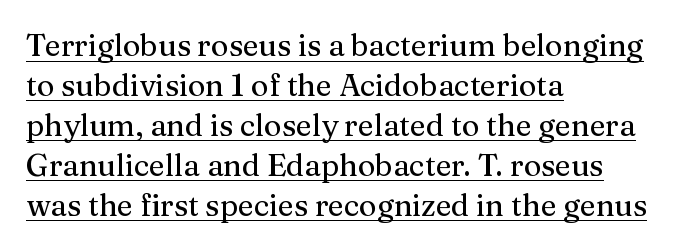
The image shows 30 px serif type, upright; set left-aligned, normal line spacing (1.33x), normal letter spacing, underlined; medium stroke contrast and a medium x-height.
